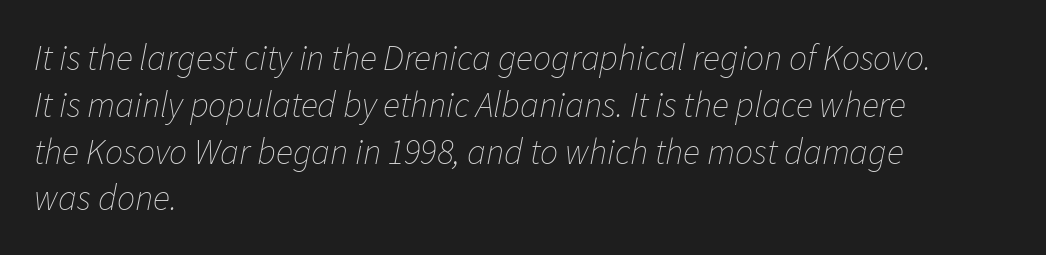
Ink coverage per letter is moderate at most. Rendered with sloped, italic letterforms. These lines keep a tight, regular rhythm from letter to letter. Note the varied advance widths — an 'i' is clearly narrower than an 'm'. The space beneath each line is pristine and unruled.
